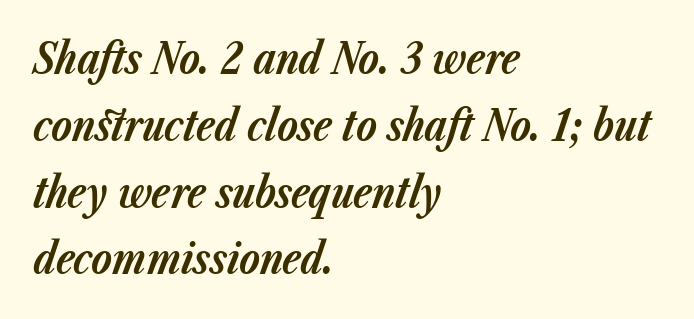
Q: Is the text bold? A: Yes.
Q: Is the text italic (slanted)? A: Yes, it leans right by about 23 degrees.
Q: Is the text underlined? A: No.
Q: How is the paragraph aligned? A: Left-aligned.
Q: Is the spacing between letters normal or unusually wide? A: Normal.
Q: Is the spacing between lines tight, normal or loose? A: Normal.
Q: Width (condensed, normal, or wide)? A: Normal.
Q: Stroke contrast? A: Low.
Q: x-height? A: Medium.
Q: Monospaced? A: No.
